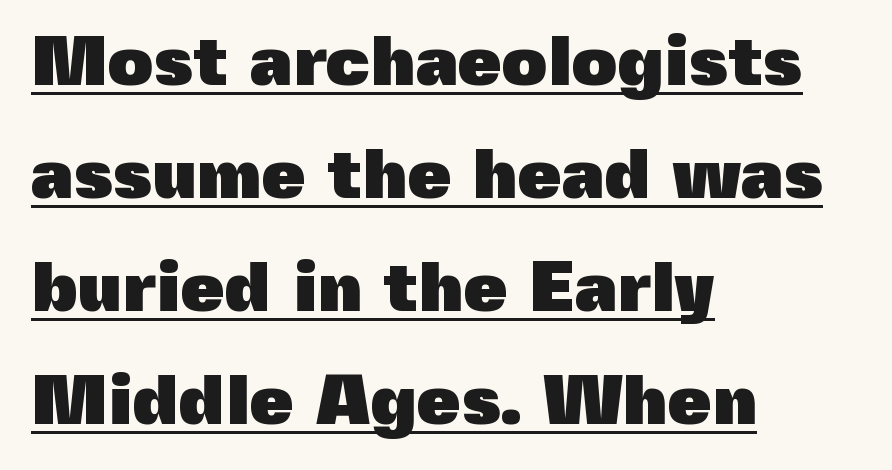
Q: Is the text bold? A: Yes.
Q: Is the text italic (slanted)? A: No, it is upright.
Q: Is the typeface a serif or a sans-serif typeface? A: Sans-serif.
Q: Is the text underlined? A: Yes.
Q: How is the paragraph aligned? A: Left-aligned.
Q: Is the spacing between letters normal or unusually wide? A: Normal.
Q: Is the spacing between lines tight, normal or loose? A: Normal.
Q: Width (condensed, normal, or wide)? A: Normal.
Q: x-height? A: Medium.
Q: Monospaced? A: No.
